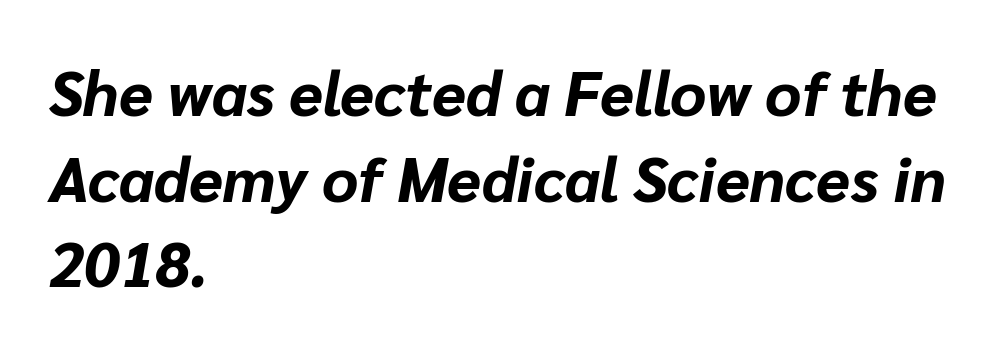
Q: Is the text bold? A: Yes.
Q: Is the text italic (slanted)? A: Yes, it leans right by about 10 degrees.
Q: Is the text underlined? A: No.
Q: How is the paragraph aligned? A: Left-aligned.
Q: Is the spacing between letters normal or unusually wide? A: Normal.
Q: Is the spacing between lines tight, normal or loose? A: Normal.
Q: Width (condensed, normal, or wide)? A: Normal.
Q: Stroke contrast? A: Low.
Q: x-height? A: Medium.
Q: Monospaced? A: No.
